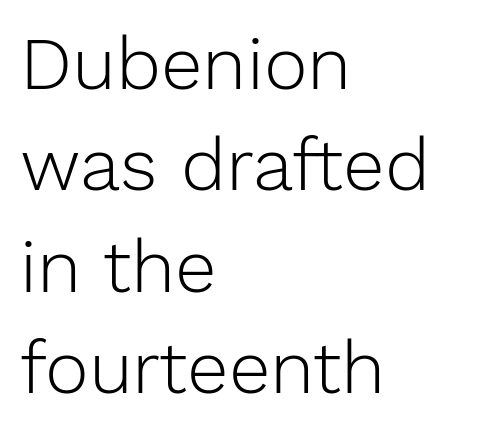
Q: Is the text bold? A: No.
Q: Is the text italic (slanted)? A: No, it is upright.
Q: Is the typeface a serif or a sans-serif typeface? A: Sans-serif.
Q: Is the text underlined? A: No.
Q: How is the paragraph aligned? A: Left-aligned.
Q: Is the spacing between letters normal or unusually wide? A: Normal.
Q: Is the spacing between lines tight, normal or loose? A: Normal.
Q: Width (condensed, normal, or wide)? A: Normal.
Q: Stroke contrast? A: Low.
Q: x-height? A: Medium.
Q: Monospaced? A: No.
